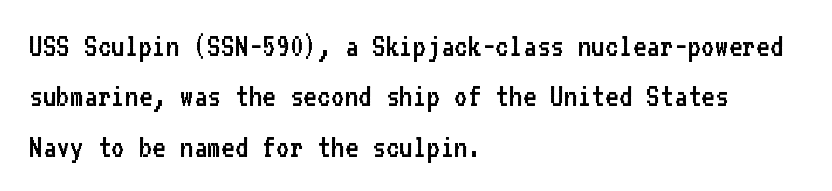
The image shows 33 px regular-weight sans-serif type, upright, monospaced; set left-aligned, normal line spacing (1.53x), normal letter spacing, not underlined; low stroke contrast and a medium x-height.
